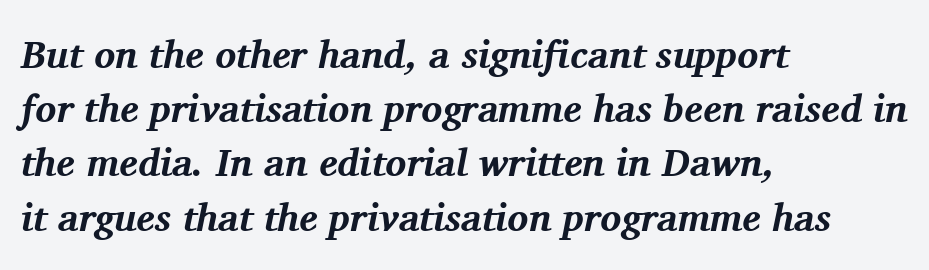
Q: Is the text bold? A: Yes.
Q: Is the text italic (slanted)? A: Yes, it leans right by about 11 degrees.
Q: Is the typeface a serif or a sans-serif typeface? A: Serif.
Q: Is the text underlined? A: No.
Q: How is the paragraph aligned? A: Left-aligned.
Q: Is the spacing between letters normal or unusually wide? A: Normal.
Q: Is the spacing between lines tight, normal or loose? A: Normal.
Q: Width (condensed, normal, or wide)? A: Normal.
Q: Stroke contrast? A: Medium.
Q: x-height? A: Medium.
Q: Monospaced? A: No.
